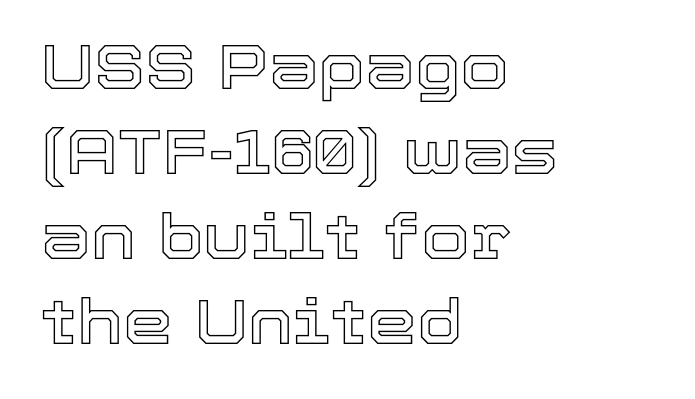
{"italic": "no", "width": "normal", "x_height": "medium", "monospaced": "no", "underline": "no", "align": "left", "line_spacing": "normal", "line_spacing_ratio": 1.35, "letter_spacing": "normal", "letter_spacing_em": 0.0, "glyph_px": 63}
